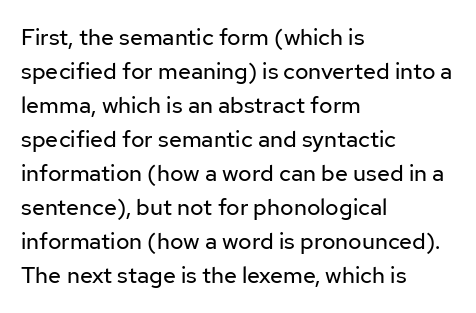
{"italic": "no", "bold": "no", "underline": "no", "align": "left", "line_spacing": "normal", "line_spacing_ratio": 1.48, "letter_spacing": "normal", "letter_spacing_em": 0.0, "glyph_px": 23}
